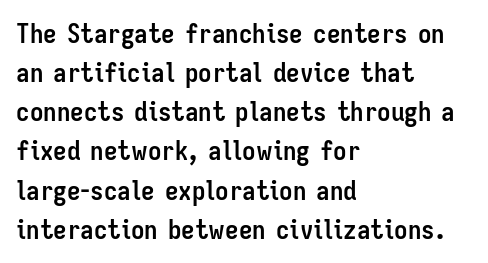
Q: Is the text bold? A: Yes.
Q: Is the text italic (slanted)? A: No, it is upright.
Q: Is the text underlined? A: No.
Q: How is the paragraph aligned? A: Left-aligned.
Q: Is the spacing between letters normal or unusually wide? A: Normal.
Q: Is the spacing between lines tight, normal or loose? A: Normal.
